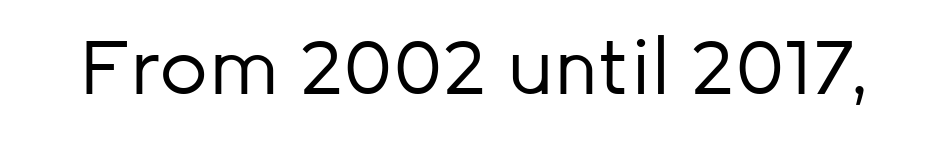
{"serif": "no", "italic": "no", "bold": "no", "weight": "regular", "width": "normal", "stroke_contrast": "low", "x_height": "medium", "monospaced": "no", "underline": "no", "letter_spacing": "normal", "letter_spacing_em": 0.0, "glyph_px": 76}
